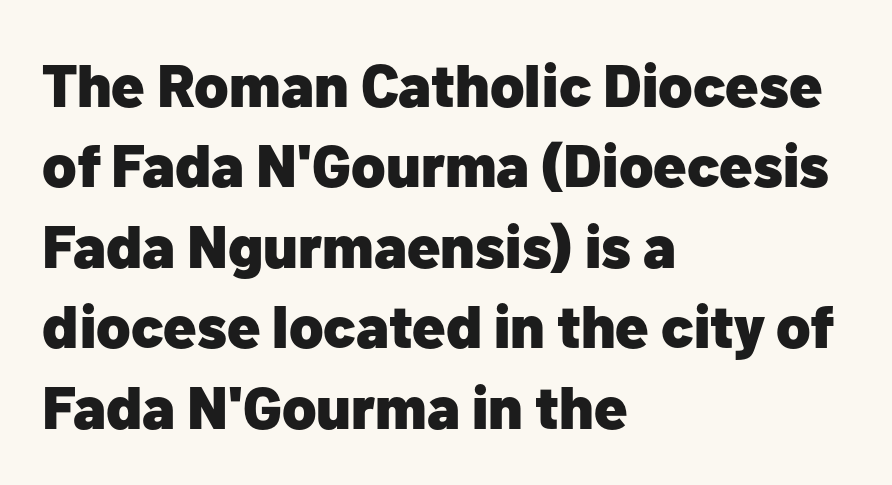
{"serif": "no", "italic": "no", "bold": "yes", "weight": "heavy", "width": "normal", "stroke_contrast": "low", "x_height": "medium", "monospaced": "no", "underline": "no", "align": "left", "line_spacing": "normal", "line_spacing_ratio": 1.34, "letter_spacing": "normal", "letter_spacing_em": 0.0, "glyph_px": 60}
